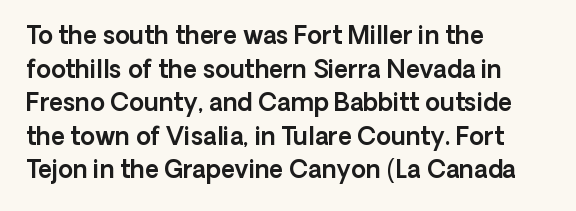
The image shows 24 px text type, upright; set left-aligned, normal line spacing (1.4x), normal letter spacing, not underlined.
